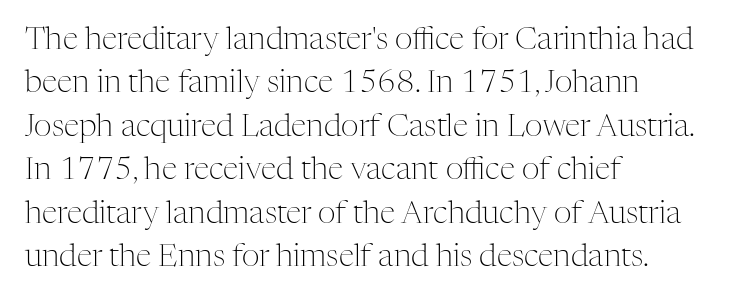
The image shows 31 px light serif type, upright; set left-aligned, normal line spacing (1.4x), normal letter spacing, not underlined; medium stroke contrast and a medium x-height.
